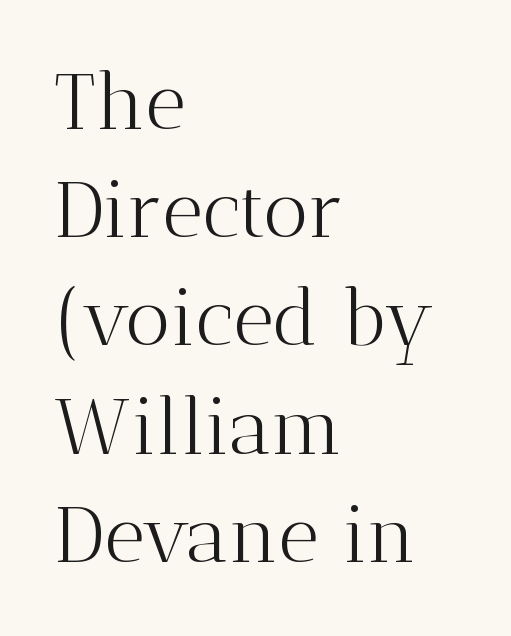
Q: Is the text bold? A: No.
Q: Is the text italic (slanted)? A: No, it is upright.
Q: Is the typeface a serif or a sans-serif typeface? A: Serif.
Q: Is the text underlined? A: No.
Q: How is the paragraph aligned? A: Left-aligned.
Q: Is the spacing between letters normal or unusually wide? A: Normal.
Q: Is the spacing between lines tight, normal or loose? A: Normal.
Q: Width (condensed, normal, or wide)? A: Normal.
Q: Stroke contrast? A: Medium.
Q: x-height? A: Medium.
Q: Monospaced? A: No.
